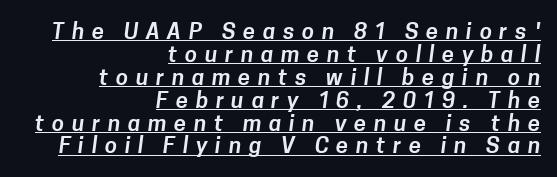
The image shows 22 px text type; set right-aligned, tight line spacing (1.04x), unusually wide letter spacing (+0.35 em), underlined.
